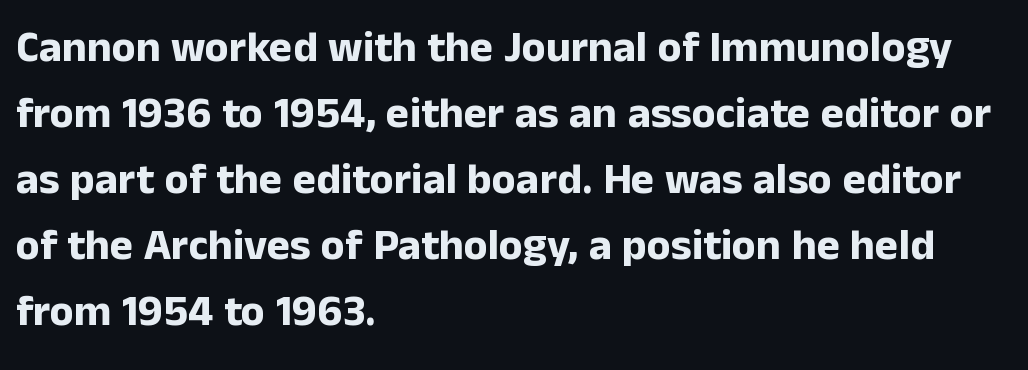
Heavy, bold letterforms. The passage shown has conventional tracking throughout. Quick note: not italic, upright. Is there much room between lines? A standard amount, neither cramped nor airy. If you drew a ruler down the left edge, every line would touch it. The rendering uses natural spacing where letterforms have individual widths.
